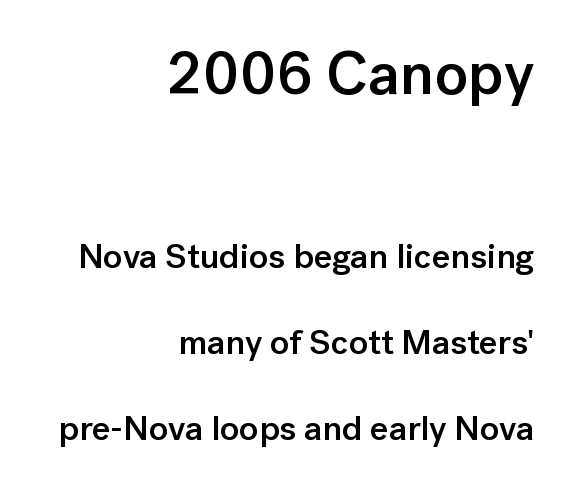
Quick note: underline off. A fair bit of extra ink — the face is semibold, not bold. Tracking value appears to be zero — textbook default spacing. Which chunk is bigger? The first one — the top block dwarfs the bottom. Does the leading feel generous? Absolutely, it's lavish. Caption: multi-line text, flush right, ragged left.
